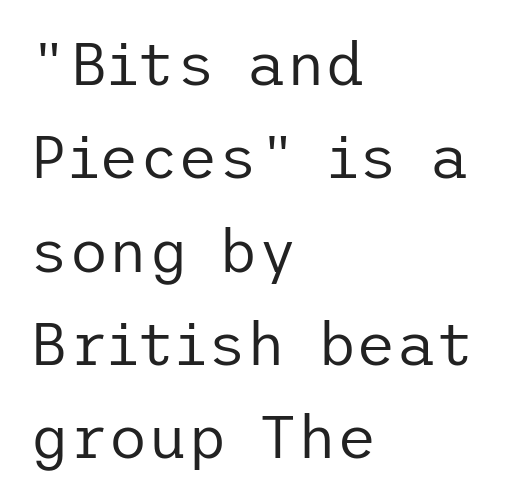
Q: Is the text bold? A: No.
Q: Is the text italic (slanted)? A: No, it is upright.
Q: Is the typeface a serif or a sans-serif typeface? A: Sans-serif.
Q: Is the text underlined? A: No.
Q: How is the paragraph aligned? A: Left-aligned.
Q: Is the spacing between letters normal or unusually wide? A: Normal.
Q: Is the spacing between lines tight, normal or loose? A: Normal.
Q: Width (condensed, normal, or wide)? A: Normal.
Q: Stroke contrast? A: Low.
Q: x-height? A: Medium.
